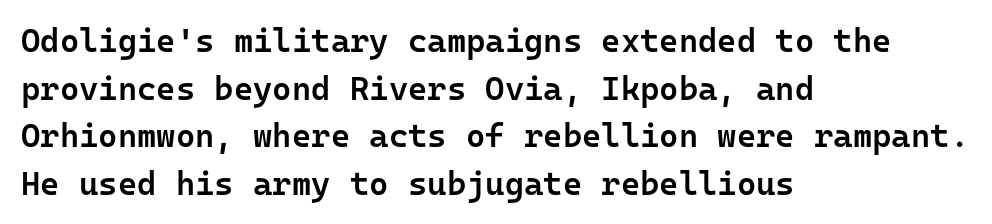
The image shows 33 px semibold sans-serif type, upright, monospaced; set left-aligned, normal line spacing (1.44x), normal letter spacing, not underlined; low stroke contrast and a medium x-height.
